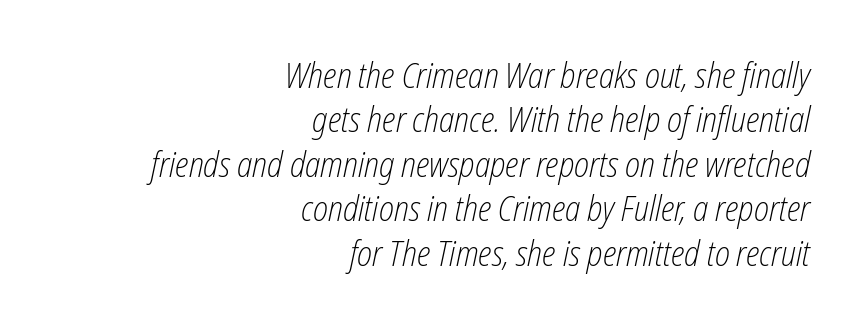
Tall strokes in this sample are angled rather than plumb. Does the leading feel generous? No, just average. Decoration check: the copy has no underline. A flush-right, rag-left setting is used for this passage.
